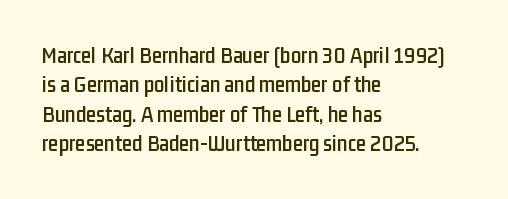
The image shows 23 px text type, upright; set left-aligned, normal line spacing (1.28x), normal letter spacing, not underlined.
